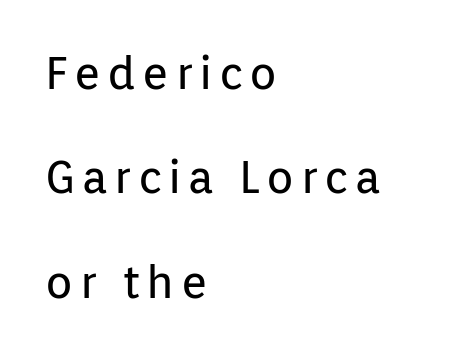
Ascenders rise straight up at ninety degrees. Decoration check: the copy has no underline. Short and long lines alike share a common starting point at left. Is the type heavy? It reads as light-to-regular instead.
